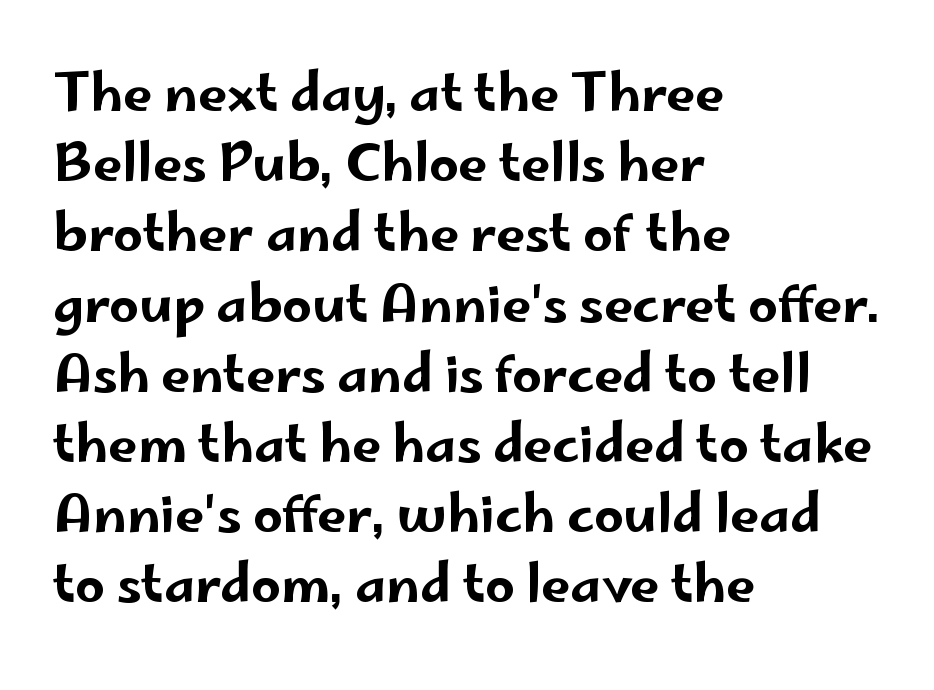
{"serif": "no", "italic": "no", "width": "wide", "stroke_contrast": "low", "x_height": "small", "monospaced": "no", "underline": "no", "align": "left", "line_spacing": "normal", "line_spacing_ratio": 1.35, "letter_spacing": "normal", "letter_spacing_em": 0.0, "glyph_px": 52}
